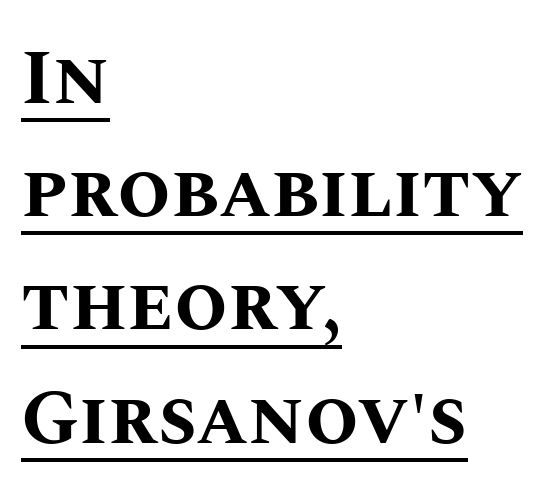
Do the letters lean? They stand straight. Beneath each row of characters lies a ruled line. Short and long lines alike share a common starting point at left. Character widths vary here, with narrow letters taking less room than wide ones.
